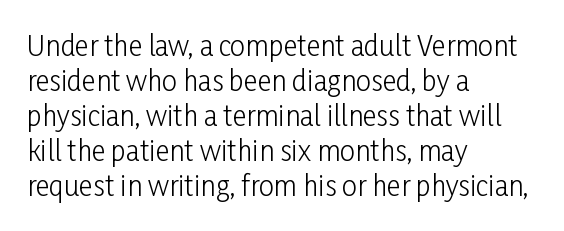
The image shows 27 px text type, upright; set left-aligned, normal line spacing (1.3x), normal letter spacing, not underlined.
